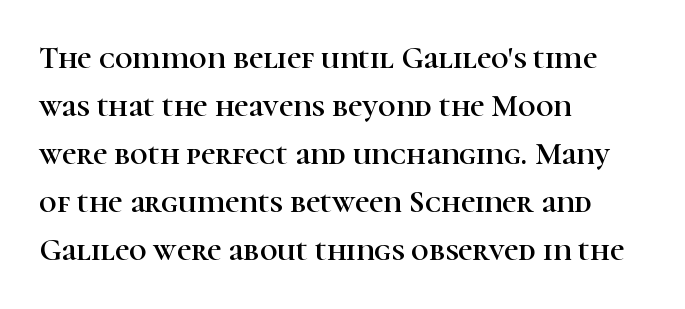
The image shows 31 px serif type, upright; set left-aligned, normal line spacing (1.55x), normal letter spacing, not underlined; high stroke contrast and a medium x-height.
